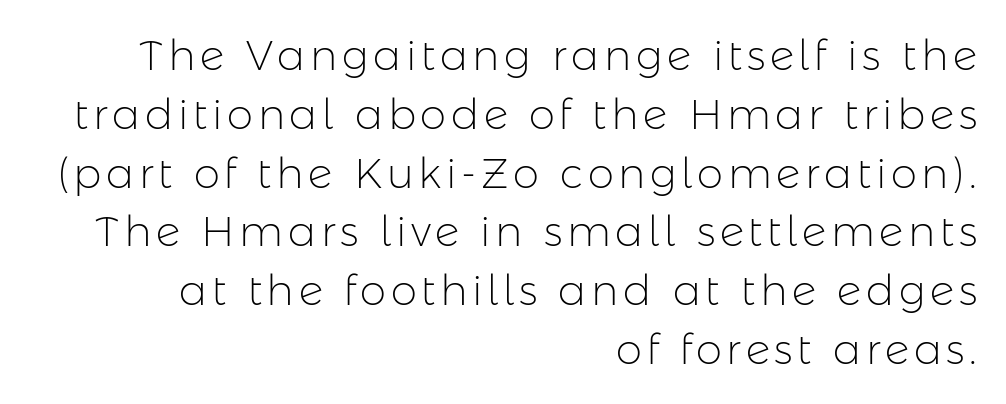
Students, observe: this is what conventionally led text looks like. The typography opts for an upright posture over an oblique one. Teacher's note: observe the even right margin — that is flush-right alignment. A light-to-regular cut is what we see here. The foot of each line stays bare and open.
